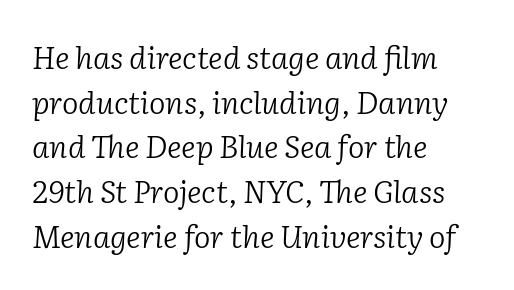
Q: Is the text bold? A: No.
Q: Is the text italic (slanted)? A: Yes, it leans right by about 2 degrees.
Q: Is the typeface a serif or a sans-serif typeface? A: Serif.
Q: Is the text underlined? A: No.
Q: How is the paragraph aligned? A: Left-aligned.
Q: Is the spacing between letters normal or unusually wide? A: Normal.
Q: Is the spacing between lines tight, normal or loose? A: Normal.
Q: Width (condensed, normal, or wide)? A: Normal.
Q: Stroke contrast? A: Low.
Q: x-height? A: Medium.
Q: Monospaced? A: No.
